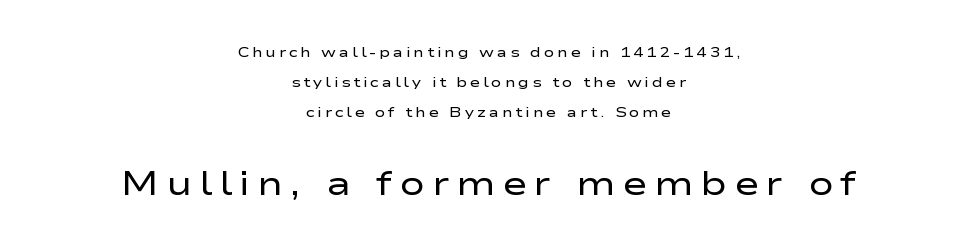
The line-height multiplier appears high, well above default. Compared with a typical body face, this is equally light or lighter still. A centered setting, common on invitations and titles, is used for this passage. You could not count columns in this text — the font is proportionally spaced.
